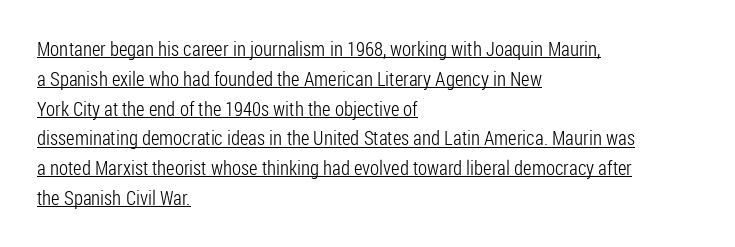
The image shows 20 px text type, upright; set left-aligned, normal line spacing (1.49x), normal letter spacing, underlined.
